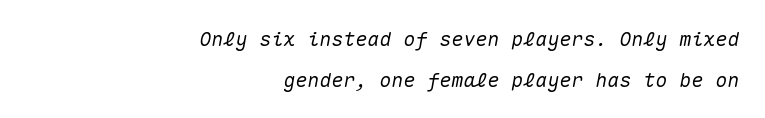
Q: Is the text italic (slanted)? A: Yes, it leans right by about 10 degrees.
Q: Is the text underlined? A: No.
Q: How is the paragraph aligned? A: Right-aligned.
Q: Is the spacing between letters normal or unusually wide? A: Normal.
Q: Is the spacing between lines tight, normal or loose? A: Loose.
